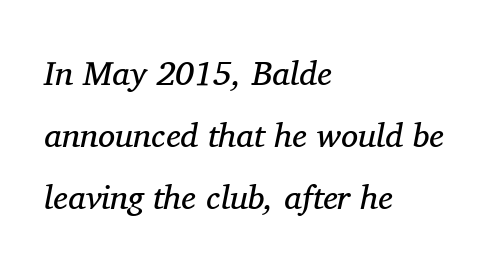
Q: Is the text bold? A: No.
Q: Is the text italic (slanted)? A: Yes, it leans right by about 11 degrees.
Q: Is the typeface a serif or a sans-serif typeface? A: Serif.
Q: Is the text underlined? A: No.
Q: How is the paragraph aligned? A: Left-aligned.
Q: Is the spacing between letters normal or unusually wide? A: Normal.
Q: Width (condensed, normal, or wide)? A: Normal.
Q: Stroke contrast? A: Medium.
Q: x-height? A: Medium.
Q: Monospaced? A: No.
